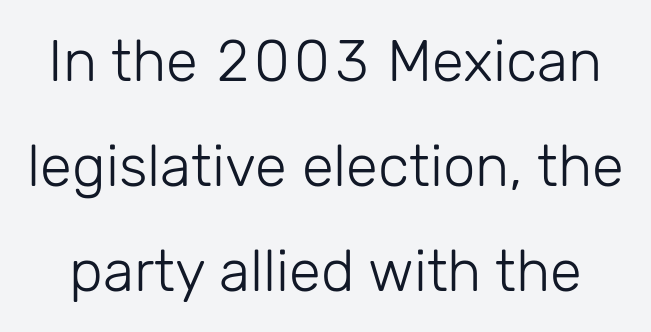
Q: Is the text bold? A: No.
Q: Is the text italic (slanted)? A: No, it is upright.
Q: Is the typeface a serif or a sans-serif typeface? A: Sans-serif.
Q: Is the text underlined? A: No.
Q: Is the spacing between letters normal or unusually wide? A: Normal.
Q: Width (condensed, normal, or wide)? A: Normal.
Q: Stroke contrast? A: Low.
Q: x-height? A: Medium.
Q: Monospaced? A: No.
